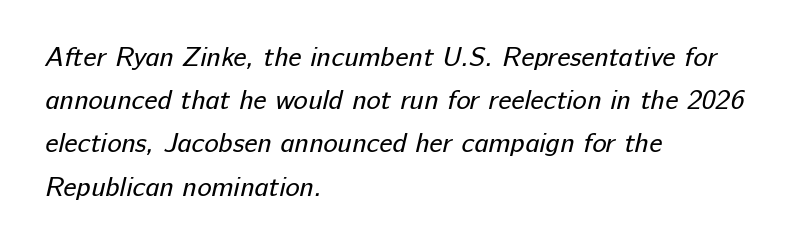
Vertical spacing — default. Observe the ordinary spacing: letters are neighbours, not strangers. Stems here are at most as thick as an everyday book face. The strip under each line holds only bare page. The setting favours the left margin, as ordinary paragraphs usually do.
